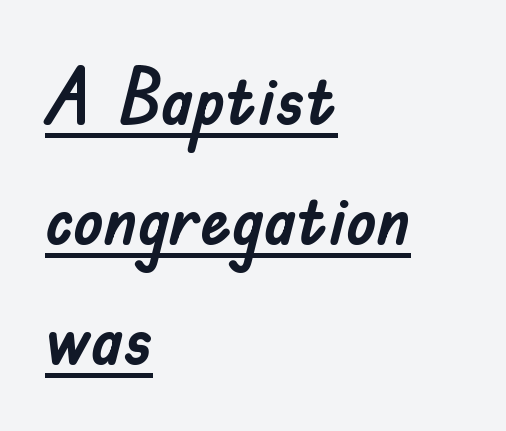
In CSS terms this would be text-align: left. The line-height multiplier appears to be the usual default. The gaps between neighbouring characters are ordinary and unremarkable.
